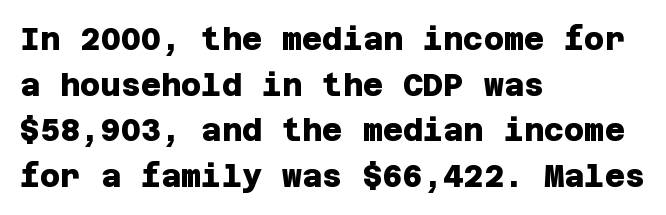
{"serif": "no", "bold": "yes", "weight": "heavy", "width": "normal", "stroke_contrast": "low", "x_height": "large", "underline": "no", "align": "left", "line_spacing": "normal", "line_spacing_ratio": 1.47, "letter_spacing": "normal", "letter_spacing_em": 0.0, "glyph_px": 31}
